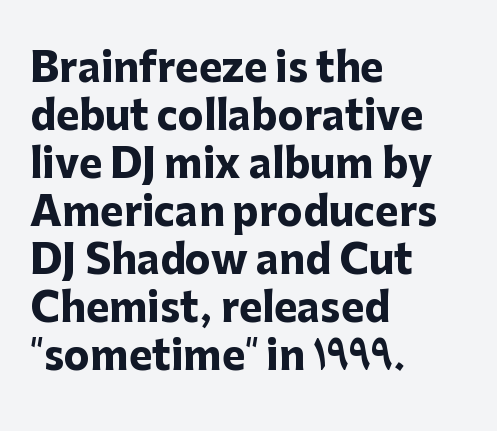
The image shows 39 px heavy sans-serif type, upright; set left-aligned, line spacing 1.23x, normal letter spacing, not underlined; low stroke contrast and a medium x-height.
